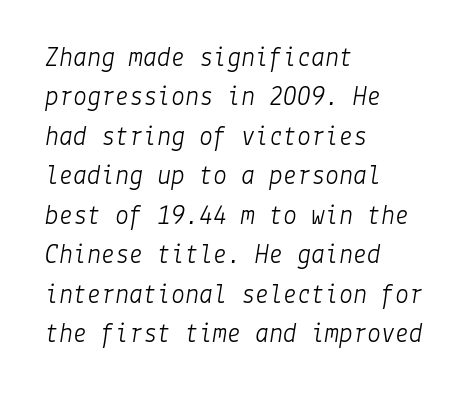
{"italic": "yes", "lean": "right", "slant_degrees": 9, "bold": "no", "weight": "light", "width": "normal", "stroke_contrast": "low", "x_height": "medium", "underline": "no", "align": "left", "line_spacing": "normal", "line_spacing_ratio": 1.41, "letter_spacing": "normal", "letter_spacing_em": 0.0, "glyph_px": 28}
